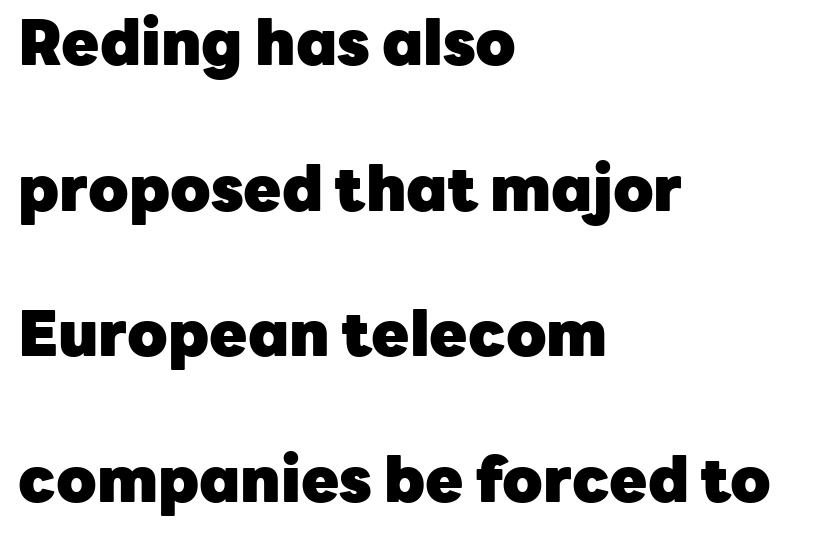
Q: Is the text bold? A: Yes.
Q: Is the text italic (slanted)? A: No, it is upright.
Q: Is the typeface a serif or a sans-serif typeface? A: Sans-serif.
Q: Is the text underlined? A: No.
Q: How is the paragraph aligned? A: Left-aligned.
Q: Is the spacing between letters normal or unusually wide? A: Normal.
Q: Is the spacing between lines tight, normal or loose? A: Loose.
Q: Width (condensed, normal, or wide)? A: Normal.
Q: Stroke contrast? A: Low.
Q: x-height? A: Medium.
Q: Monospaced? A: No.
